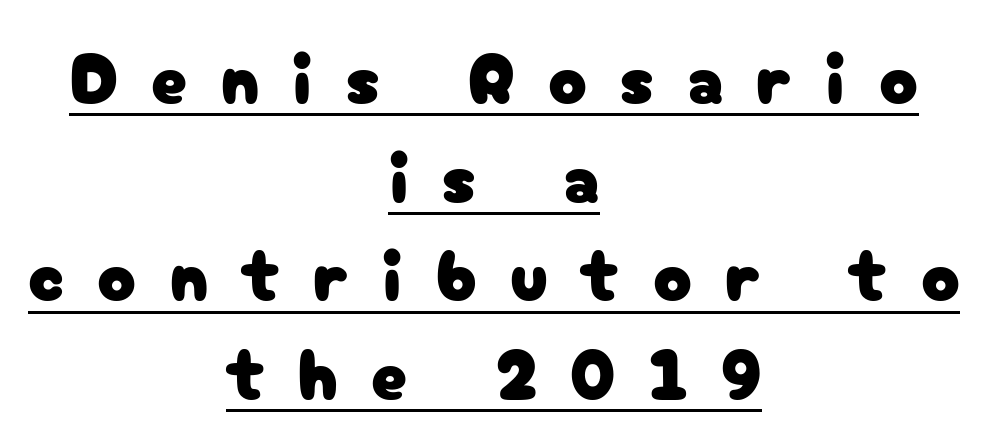
{"serif": "no", "italic": "no", "width": "normal", "stroke_contrast": "low", "x_height": "medium", "monospaced": "no", "underline": "yes", "align": "center", "line_spacing": "normal", "line_spacing_ratio": 1.39, "letter_spacing": "wide", "letter_spacing_em": 0.47, "glyph_px": 71}
